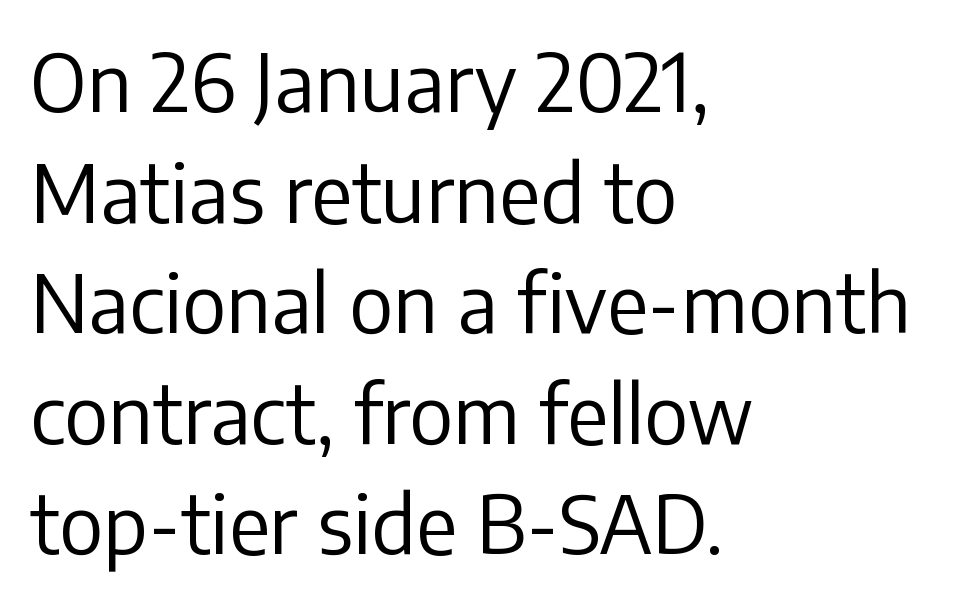
Q: Is the text bold? A: No.
Q: Is the text italic (slanted)? A: No, it is upright.
Q: Is the typeface a serif or a sans-serif typeface? A: Sans-serif.
Q: Is the text underlined? A: No.
Q: How is the paragraph aligned? A: Left-aligned.
Q: Is the spacing between letters normal or unusually wide? A: Normal.
Q: Is the spacing between lines tight, normal or loose? A: Normal.
Q: Width (condensed, normal, or wide)? A: Normal.
Q: Stroke contrast? A: Low.
Q: x-height? A: Medium.
Q: Monospaced? A: No.
